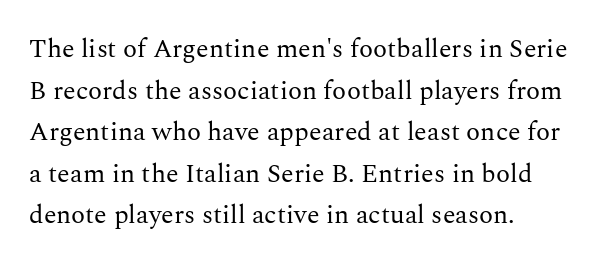
The image shows 26 px text type, upright; set left-aligned, normal line spacing (1.6x), normal letter spacing, not underlined.
